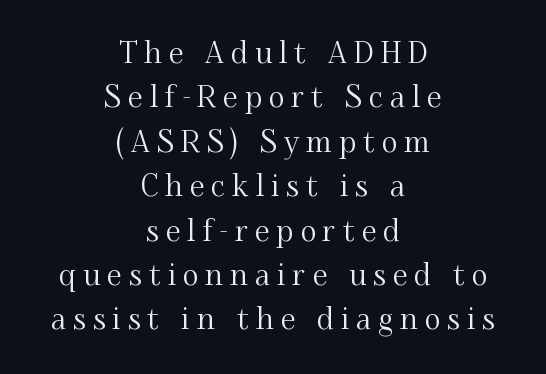
Character widths vary here, with narrow letters taking less room than wide ones. Tall strokes in this sample are plumb rather than angled. This rendering employs a face with finishing strokes, i.e., a serif. Quick note: interline space is typical.
